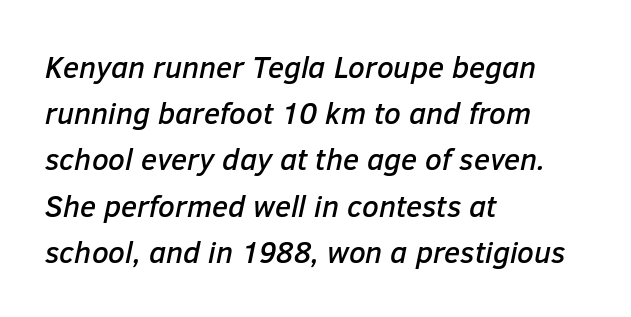
{"italic": "yes", "lean": "right", "slant_degrees": 12, "width": "normal", "stroke_contrast": "low", "x_height": "medium", "monospaced": "no", "underline": "no", "align": "left", "line_spacing": "normal", "line_spacing_ratio": 1.54, "letter_spacing": "normal", "letter_spacing_em": 0.0, "glyph_px": 30}
